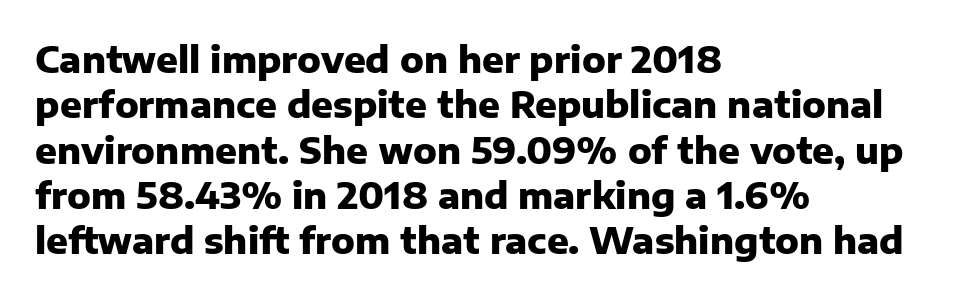
Q: Is the text bold? A: Yes.
Q: Is the text italic (slanted)? A: No, it is upright.
Q: Is the typeface a serif or a sans-serif typeface? A: Sans-serif.
Q: Is the text underlined? A: No.
Q: How is the paragraph aligned? A: Left-aligned.
Q: Is the spacing between letters normal or unusually wide? A: Normal.
Q: Is the spacing between lines tight, normal or loose? A: Normal.
Q: Width (condensed, normal, or wide)? A: Normal.
Q: Stroke contrast? A: Low.
Q: x-height? A: Medium.
Q: Monospaced? A: No.
